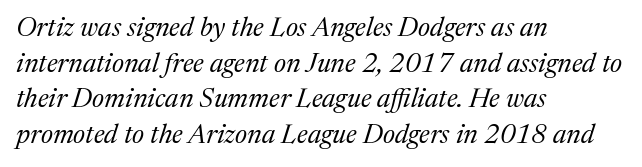
{"italic": "yes", "lean": "right", "slant_degrees": 17, "bold": "no", "underline": "no", "align": "left", "line_spacing": "normal", "line_spacing_ratio": 1.32, "letter_spacing": "normal", "letter_spacing_em": 0.0, "glyph_px": 27}
